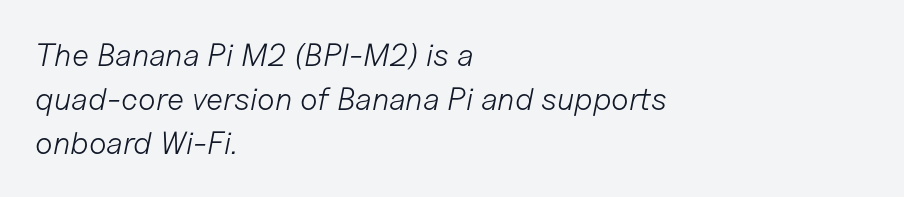
The image shows 32 px light type, italic (leaning right); set left-aligned, normal line spacing (1.37x), normal letter spacing, not underlined; low stroke contrast and a medium x-height.
